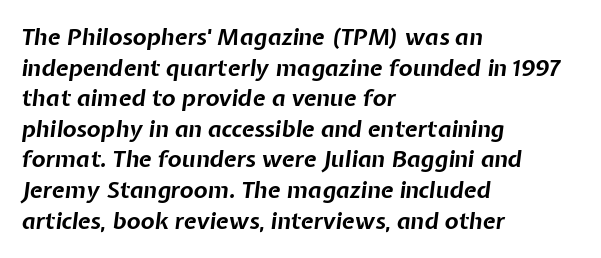
Normally led — the rows are evenly, conventionally spaced. The text block is weighted toward the left margin, trailing off unevenly rightward. Compared with an ordinary text face, these strokes are far heavier — a full bold. The strip under each line holds only bare page. You can tell it's italic because the verticals aren't actually vertical.
